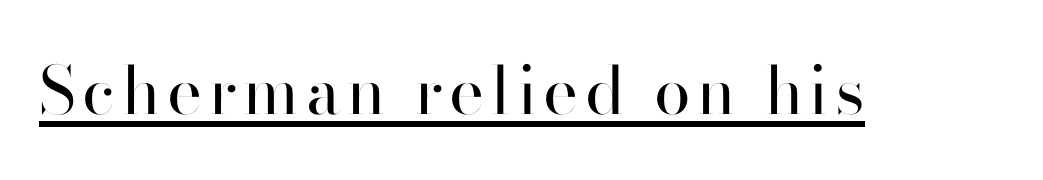
Serifs: no, the terminals of the letterforms are clean. Emphasis is given by a line drawn under the lettering. This sample uses an upright cut, with every glyph sitting square on the baseline. No extra ink here — the face is not bold.
